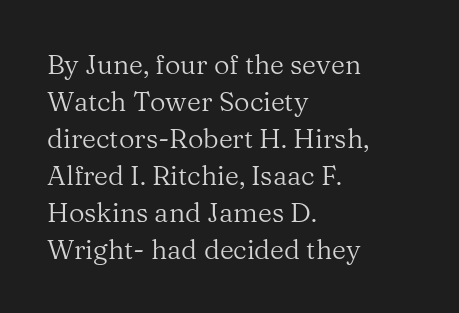
The image shows 27 px text type, upright; set left-aligned, normal line spacing (1.37x), normal letter spacing, not underlined.
